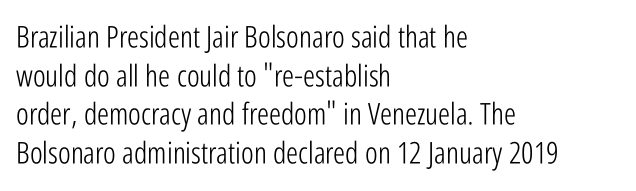
Q: Is the text bold? A: No.
Q: Is the text italic (slanted)? A: No, it is upright.
Q: Is the typeface a serif or a sans-serif typeface? A: Sans-serif.
Q: Is the text underlined? A: No.
Q: How is the paragraph aligned? A: Left-aligned.
Q: Is the spacing between letters normal or unusually wide? A: Normal.
Q: Is the spacing between lines tight, normal or loose? A: Normal.
Q: Width (condensed, normal, or wide)? A: Condensed.
Q: Stroke contrast? A: Low.
Q: x-height? A: Medium.
Q: Monospaced? A: No.
